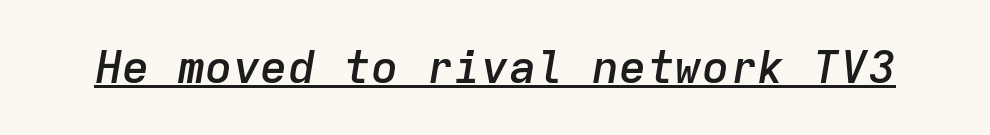
Like a heading marked for emphasis, these lines bear an underscore. The letters are slanted; this is an italic face. A somewhat darkened texture: the type is semibold rather than bold. Here the designer chose a console-style face with uniform glyph widths.
